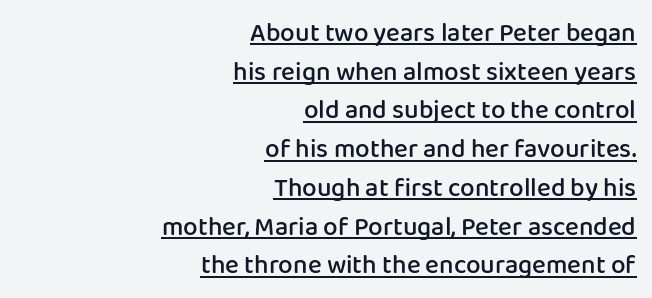
Bold? Not quite — semibold, heavier than regular but stopping short. Horizontally, the lines are justified to the trailing edge only. The type is set solid horizontally, with unmodified tracking. The letters stand upright; this is a roman face. Interline gaps are of average width in this sample. Descenders here cross a horizontal rule under the line.
